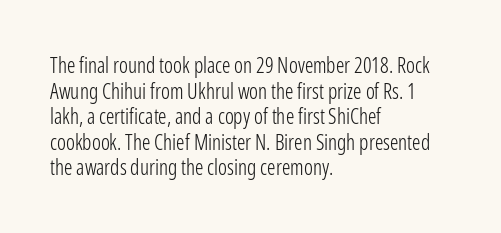
Q: Is the text bold? A: No.
Q: Is the text italic (slanted)? A: No, it is upright.
Q: Is the text underlined? A: No.
Q: How is the paragraph aligned? A: Left-aligned.
Q: Is the spacing between letters normal or unusually wide? A: Normal.
